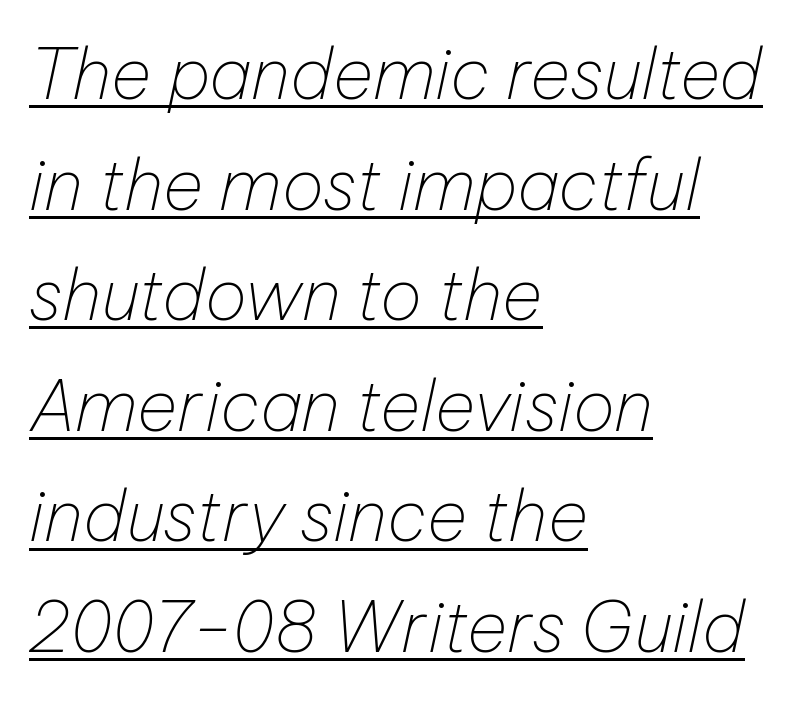
Q: Is the text bold? A: No.
Q: Is the text italic (slanted)? A: Yes, it leans right by about 12 degrees.
Q: Is the text underlined? A: Yes.
Q: How is the paragraph aligned? A: Left-aligned.
Q: Is the spacing between letters normal or unusually wide? A: Normal.
Q: Is the spacing between lines tight, normal or loose? A: Normal.
Q: Width (condensed, normal, or wide)? A: Normal.
Q: Stroke contrast? A: Low.
Q: x-height? A: Medium.
Q: Monospaced? A: No.
